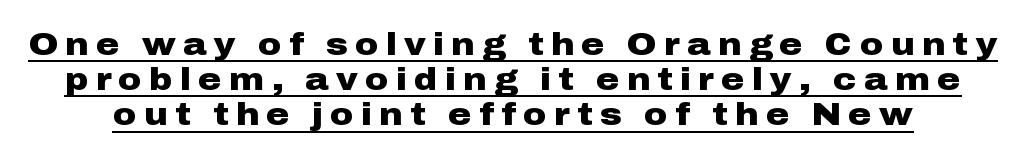
Q: Is the text bold? A: Yes.
Q: Is the text italic (slanted)? A: No, it is upright.
Q: Is the typeface a serif or a sans-serif typeface? A: Sans-serif.
Q: Is the text underlined? A: Yes.
Q: Is the spacing between letters normal or unusually wide? A: Unusually wide.
Q: Is the spacing between lines tight, normal or loose? A: Tight.
Q: Width (condensed, normal, or wide)? A: Wide.
Q: Stroke contrast? A: Low.
Q: x-height? A: Medium.
Q: Monospaced? A: No.
